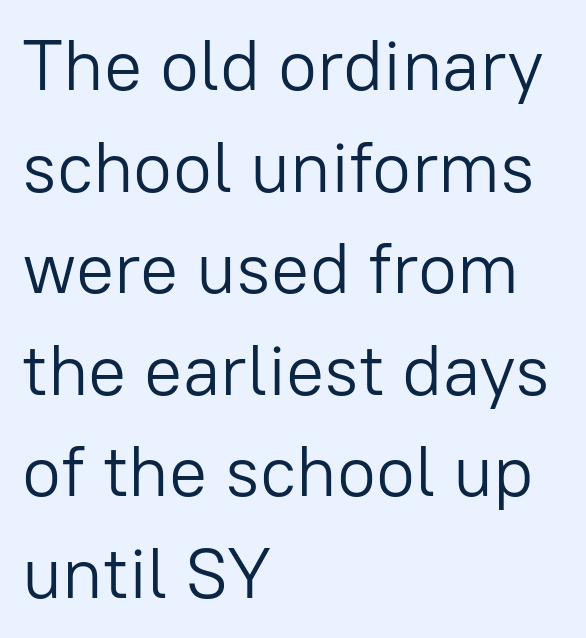
The strokes are not fattened; the text isn't bold. These lines are composed in type without serifs. The axis of the letterforms is exactly vertical. Character widths vary here, with narrow letters taking less room than wide ones.
